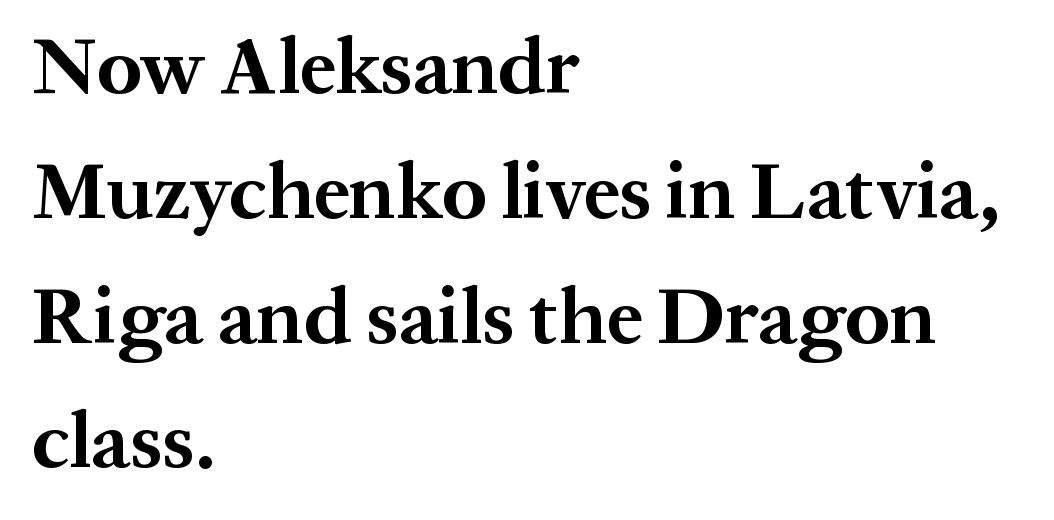
The image shows 80 px bold serif type, upright; set left-aligned, normal line spacing (1.56x), normal letter spacing, not underlined; medium stroke contrast and a medium x-height.
